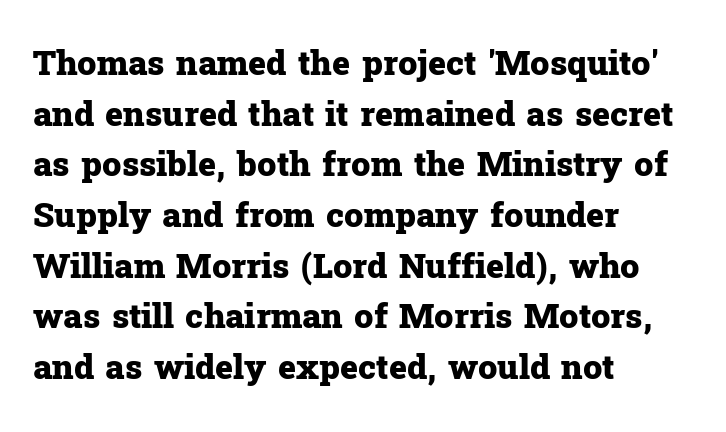
{"serif": "yes", "italic": "no", "bold": "yes", "weight": "heavy", "width": "normal", "stroke_contrast": "low", "x_height": "medium", "monospaced": "no", "underline": "no", "align": "left", "line_spacing": "normal", "line_spacing_ratio": 1.49, "letter_spacing": "normal", "letter_spacing_em": 0.0, "glyph_px": 34}
